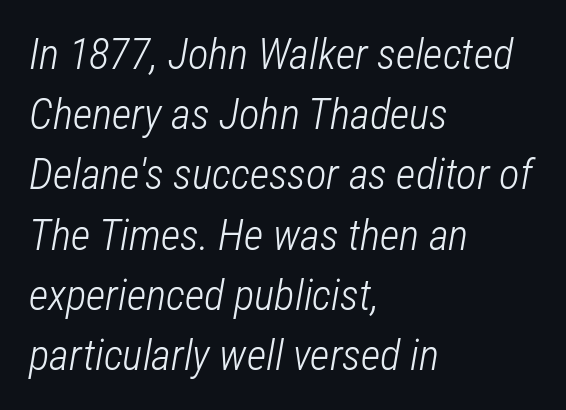
{"italic": "yes", "lean": "right", "slant_degrees": 12, "bold": "no", "weight": "light", "width": "condensed", "stroke_contrast": "low", "x_height": "medium", "monospaced": "no", "underline": "no", "align": "left", "line_spacing": "normal", "line_spacing_ratio": 1.4, "letter_spacing": "normal", "letter_spacing_em": 0.0, "glyph_px": 43}
